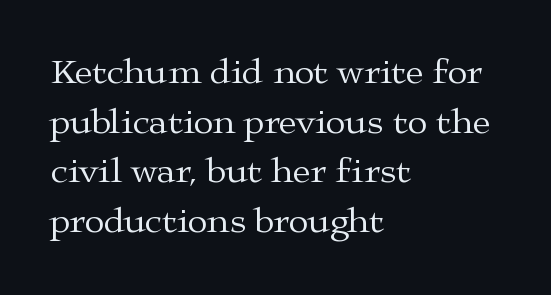
{"serif": "yes", "italic": "no", "bold": "no", "weight": "regular", "width": "wide", "stroke_contrast": "medium", "x_height": "medium", "monospaced": "no", "underline": "no", "align": "left", "line_spacing": "normal", "line_spacing_ratio": 1.38, "letter_spacing": "normal", "letter_spacing_em": 0.0, "glyph_px": 36}
